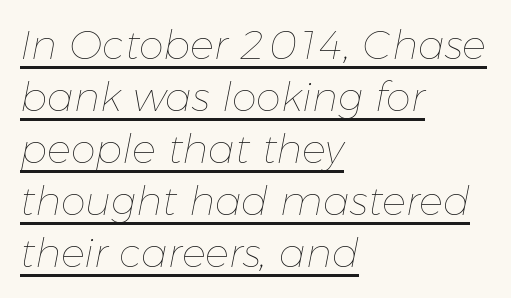
{"italic": "yes", "lean": "right", "slant_degrees": 11, "bold": "no", "weight": "thin", "width": "normal", "stroke_contrast": "low", "x_height": "medium", "monospaced": "no", "underline": "yes", "align": "left", "line_spacing": "normal", "line_spacing_ratio": 1.3, "letter_spacing": "normal", "letter_spacing_em": 0.0, "glyph_px": 40}
